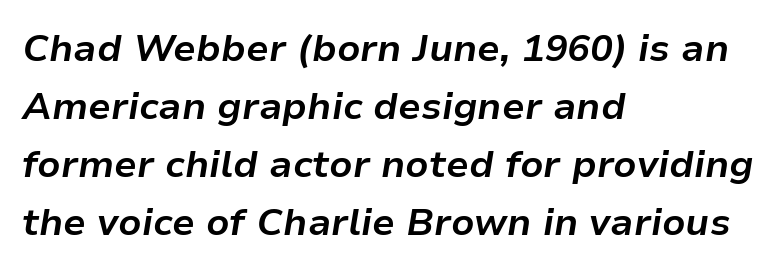
Q: Is the text bold? A: Yes.
Q: Is the text italic (slanted)? A: Yes, it leans right by about 9 degrees.
Q: Is the text underlined? A: No.
Q: How is the paragraph aligned? A: Left-aligned.
Q: Is the spacing between letters normal or unusually wide? A: Normal.
Q: Is the spacing between lines tight, normal or loose? A: Normal.
Q: Width (condensed, normal, or wide)? A: Normal.
Q: Stroke contrast? A: Low.
Q: x-height? A: Medium.
Q: Monospaced? A: No.
